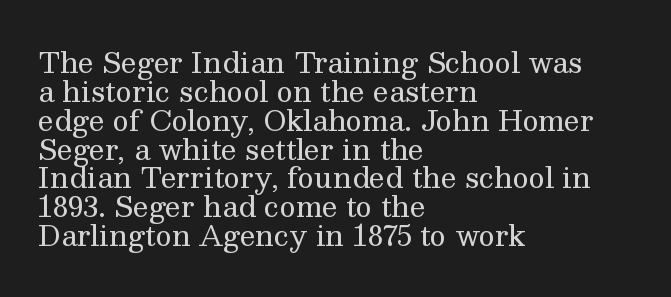
Think of a printed novel: that variable character pitch is what you see here. The type is set solid horizontally, with unmodified tracking. The lines are packed closely together with very little leading. Type without underlining. In terms of letterform style, serifs are clearly present. These lines are set flush left with a ragged right edge.
